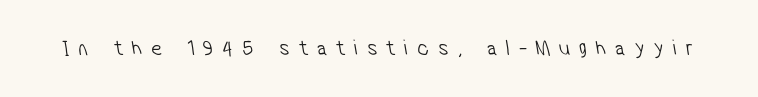
The image shows 22 px text type; set unusually wide letter spacing (+0.41 em), not underlined.
